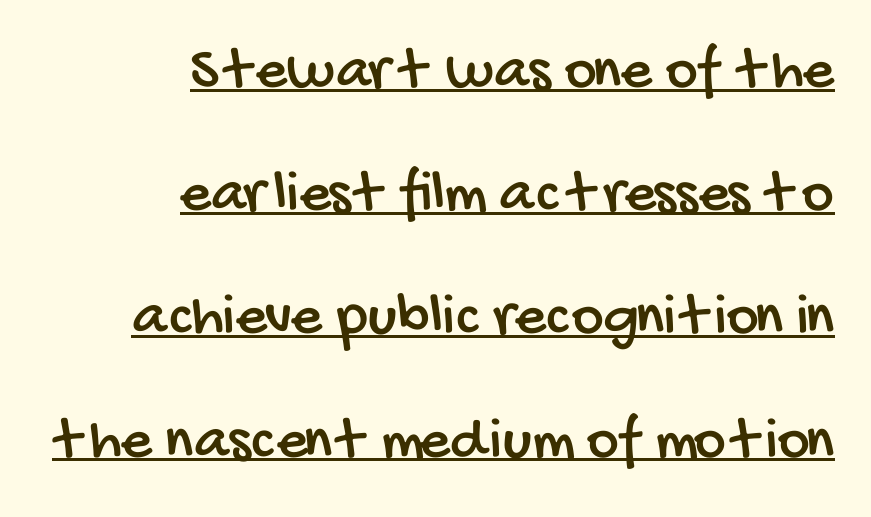
Q: Is the typeface a serif or a sans-serif typeface? A: Sans-serif.
Q: Is the text underlined? A: Yes.
Q: How is the paragraph aligned? A: Right-aligned.
Q: Is the spacing between letters normal or unusually wide? A: Normal.
Q: Is the spacing between lines tight, normal or loose? A: Loose.
Q: Width (condensed, normal, or wide)? A: Condensed.
Q: Stroke contrast? A: Low.
Q: x-height? A: Large.
Q: Monospaced? A: No.
